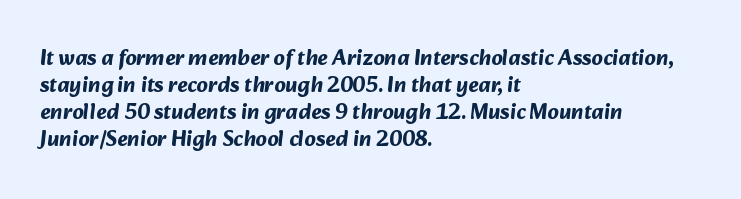
Q: Is the text bold? A: Yes.
Q: Is the text underlined? A: No.
Q: How is the paragraph aligned? A: Left-aligned.
Q: Is the spacing between letters normal or unusually wide? A: Normal.
